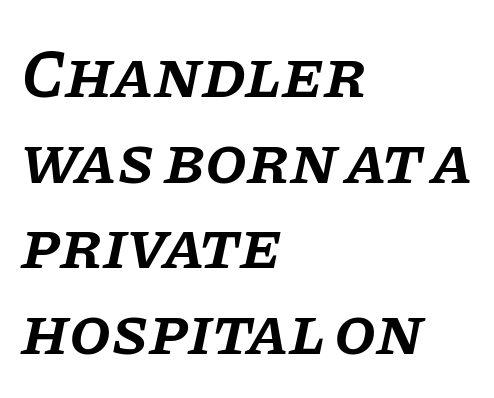
{"serif": "yes", "italic": "yes", "lean": "right", "slant_degrees": 11, "bold": "semi", "weight": "semibold", "width": "normal", "stroke_contrast": "low", "x_height": "large", "monospaced": "no", "underline": "no", "align": "left", "line_spacing": "normal", "line_spacing_ratio": 1.26, "letter_spacing": "normal", "letter_spacing_em": 0.0, "glyph_px": 68}
